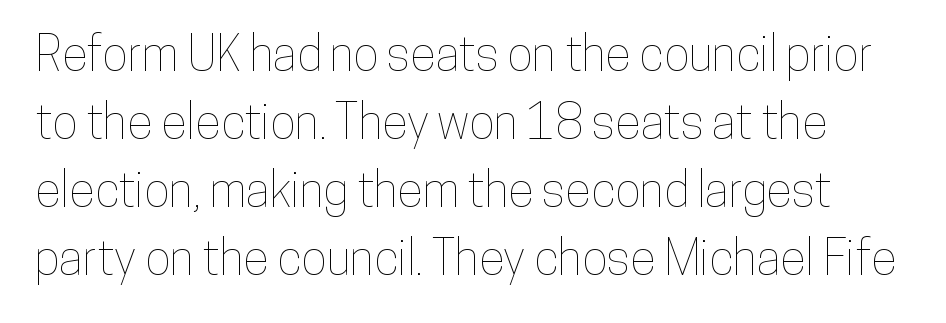
{"italic": "no", "width": "condensed", "stroke_contrast": "low", "x_height": "medium", "monospaced": "no", "underline": "no", "line_spacing": "normal", "line_spacing_ratio": 1.42, "letter_spacing": "normal", "letter_spacing_em": 0.0, "glyph_px": 48}
